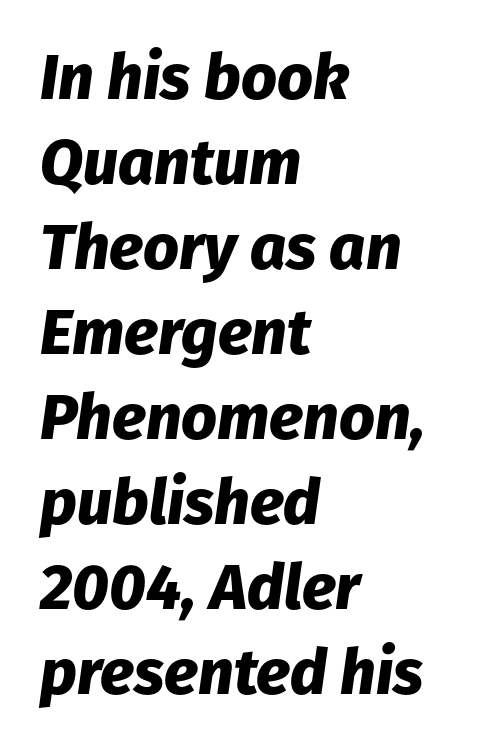
Q: Is the text bold? A: Yes.
Q: Is the text italic (slanted)? A: Yes, it leans right by about 8 degrees.
Q: Is the text underlined? A: No.
Q: How is the paragraph aligned? A: Left-aligned.
Q: Is the spacing between letters normal or unusually wide? A: Normal.
Q: Is the spacing between lines tight, normal or loose? A: Normal.
Q: Width (condensed, normal, or wide)? A: Normal.
Q: Stroke contrast? A: Low.
Q: x-height? A: Medium.
Q: Monospaced? A: No.
